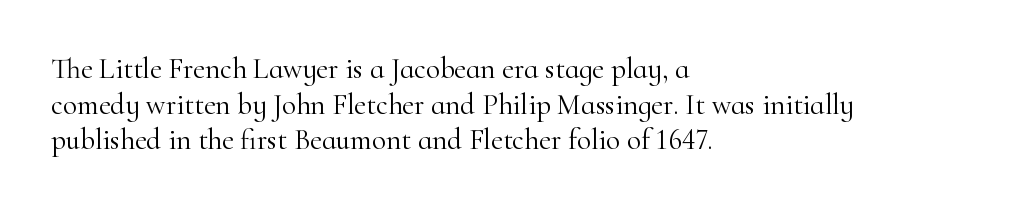
The image shows 29 px light serif type, upright; set left-aligned, line spacing 1.23x, normal letter spacing, not underlined; high stroke contrast and a small x-height.
